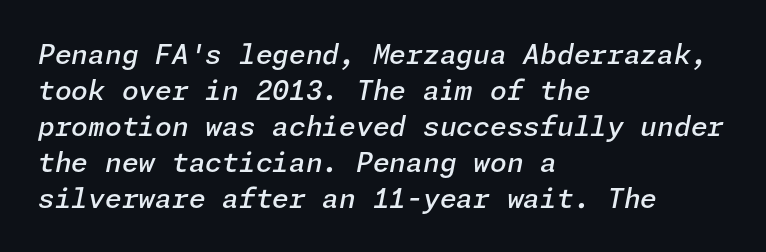
The image shows 27 px text type, italic (leaning right); set left-aligned, normal line spacing (1.33x), normal letter spacing, not underlined.
